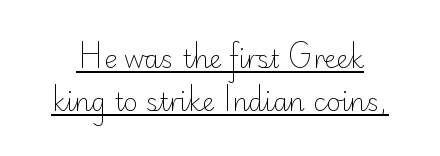
The passage shown is underscored from start to finish. The font's upright variant was chosen for this text. Weight: regular or lighter. There is no visible air inserted between adjacent glyphs.
